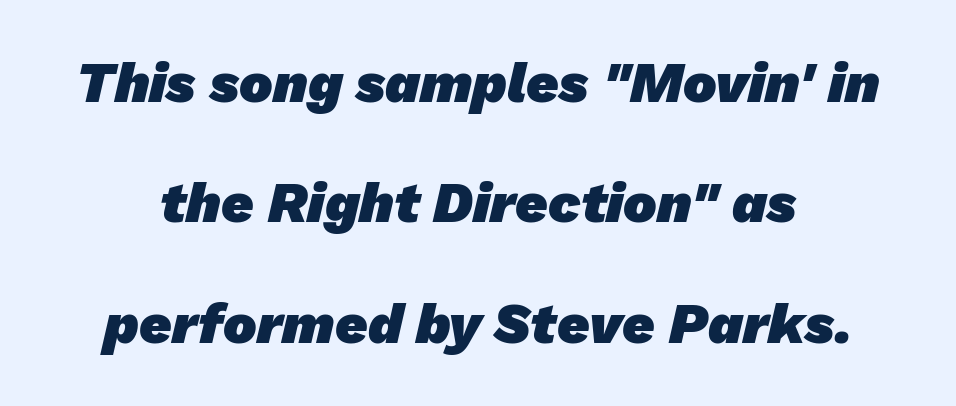
{"serif": "no", "bold": "yes", "weight": "heavy", "width": "normal", "stroke_contrast": "low", "x_height": "medium", "monospaced": "no", "underline": "no", "align": "center", "line_spacing": "loose", "line_spacing_ratio": 2.15, "letter_spacing": "normal", "letter_spacing_em": 0.0, "glyph_px": 56}
